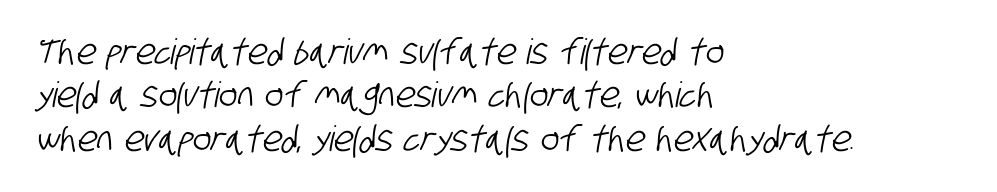
Default kerning and tracking; the words read as compact shapes. Here the designer chose a conventional face with non-uniform glyph widths. Plain, unruled lines of type. These lines are composed in type without serifs. The ragged edge is on the right, which tells us the setting is flush left.
